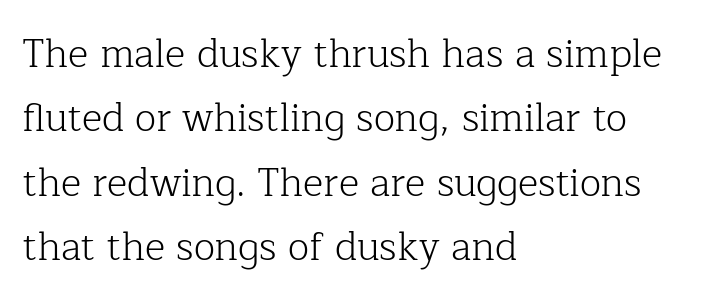
Is the block centered? No — it sits flush against the left margin. The typeface has the unassuming heft of standard copy or less. The gaps between neighbouring characters are ordinary and unremarkable. You can tell it's not italic because the verticals are truly vertical.
